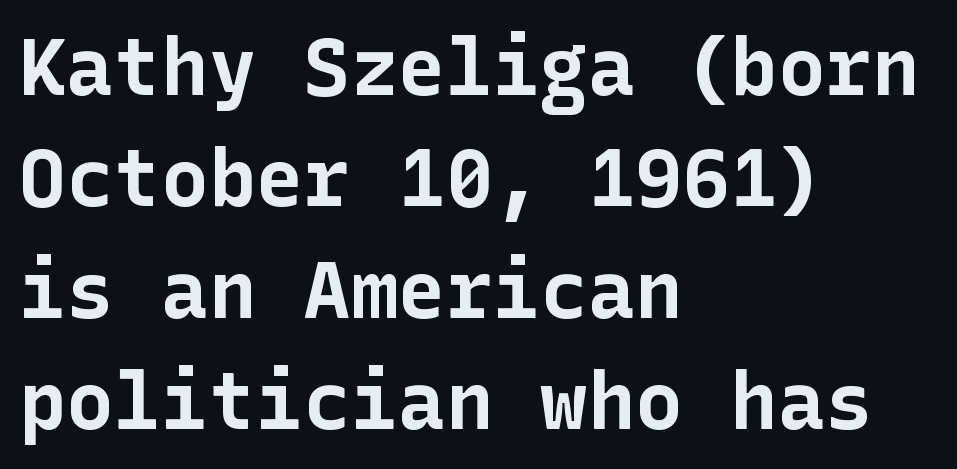
{"serif": "no", "italic": "no", "bold": "yes", "weight": "bold", "width": "normal", "stroke_contrast": "low", "x_height": "medium", "underline": "no", "align": "left", "line_spacing": "normal", "line_spacing_ratio": 1.41, "letter_spacing": "normal", "letter_spacing_em": 0.0, "glyph_px": 79}
